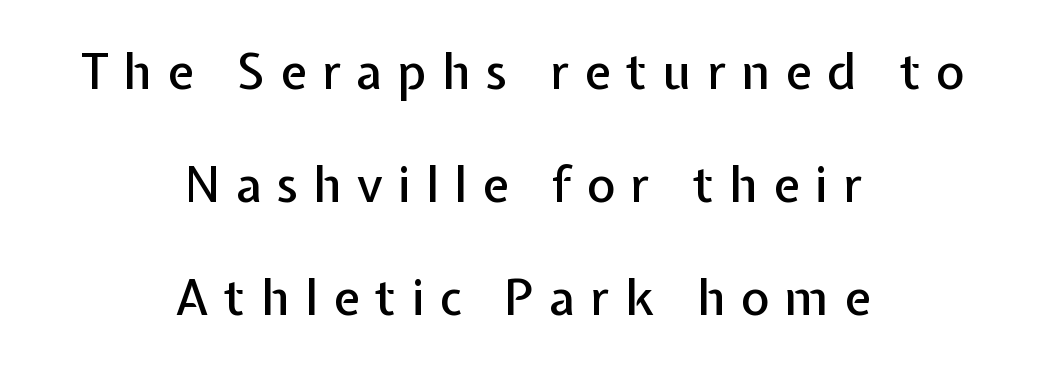
The image shows 49 px sans-serif type, upright; set centered, loose line spacing (2.31x), unusually wide letter spacing (+0.31 em), not underlined; low stroke contrast and a medium x-height.
